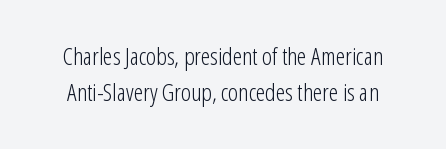
The line-height multiplier appears to be the usual default. Notice how the stems are strictly vertical — no italics here. Does extra space separate the letters? No, they use regular spacing. Nothing heavy about these letters — not bold at all. Beneath every word, the page is bare.
